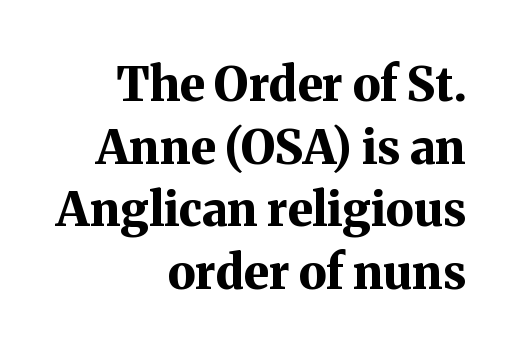
Q: Is the text bold? A: Yes.
Q: Is the text italic (slanted)? A: No, it is upright.
Q: Is the typeface a serif or a sans-serif typeface? A: Serif.
Q: Is the text underlined? A: No.
Q: How is the paragraph aligned? A: Right-aligned.
Q: Is the spacing between letters normal or unusually wide? A: Normal.
Q: Is the spacing between lines tight, normal or loose? A: Normal.
Q: Width (condensed, normal, or wide)? A: Normal.
Q: Stroke contrast? A: Medium.
Q: x-height? A: Medium.
Q: Monospaced? A: No.
